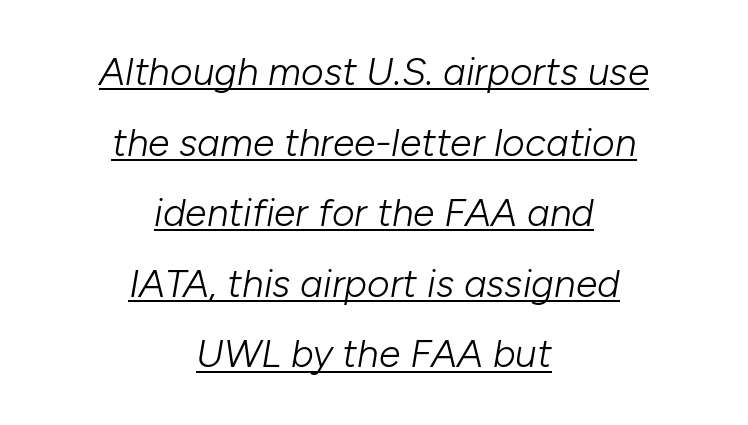
{"italic": "yes", "lean": "right", "slant_degrees": 10, "bold": "no", "weight": "light", "width": "normal", "stroke_contrast": "low", "x_height": "medium", "monospaced": "no", "underline": "yes", "align": "center", "line_spacing_ratio": 1.81, "letter_spacing": "normal", "letter_spacing_em": 0.0, "glyph_px": 39}
